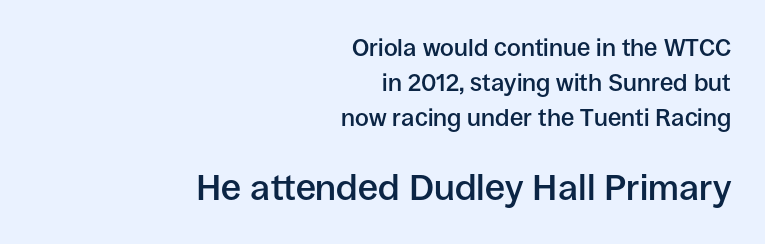
Q: Is the text bold? A: Semi-bold.
Q: Is the text italic (slanted)? A: No, it is upright.
Q: Is the typeface a serif or a sans-serif typeface? A: Sans-serif.
Q: Is the text underlined? A: No.
Q: How is the paragraph aligned? A: Right-aligned.
Q: Is the spacing between letters normal or unusually wide? A: Normal.
Q: Is the spacing between lines tight, normal or loose? A: Normal.
Q: Which block of text is set in a larger size, the first (top) or the second (bottom)? A: The second (bottom) one.
Q: Width (condensed, normal, or wide)? A: Normal.
Q: Stroke contrast? A: Low.
Q: x-height? A: Large.
Q: Monospaced? A: No.
